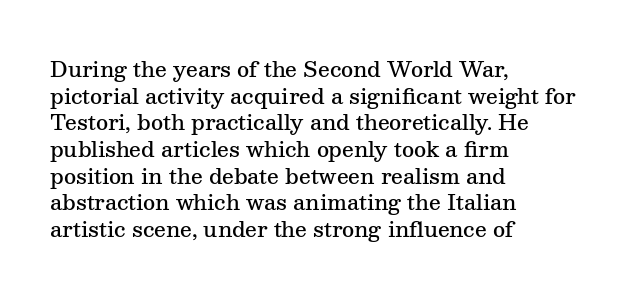
Q: Is the text bold? A: Semi-bold.
Q: Is the text italic (slanted)? A: No, it is upright.
Q: Is the text underlined? A: No.
Q: How is the paragraph aligned? A: Left-aligned.
Q: Is the spacing between letters normal or unusually wide? A: Normal.
Q: Is the spacing between lines tight, normal or loose? A: Normal.
